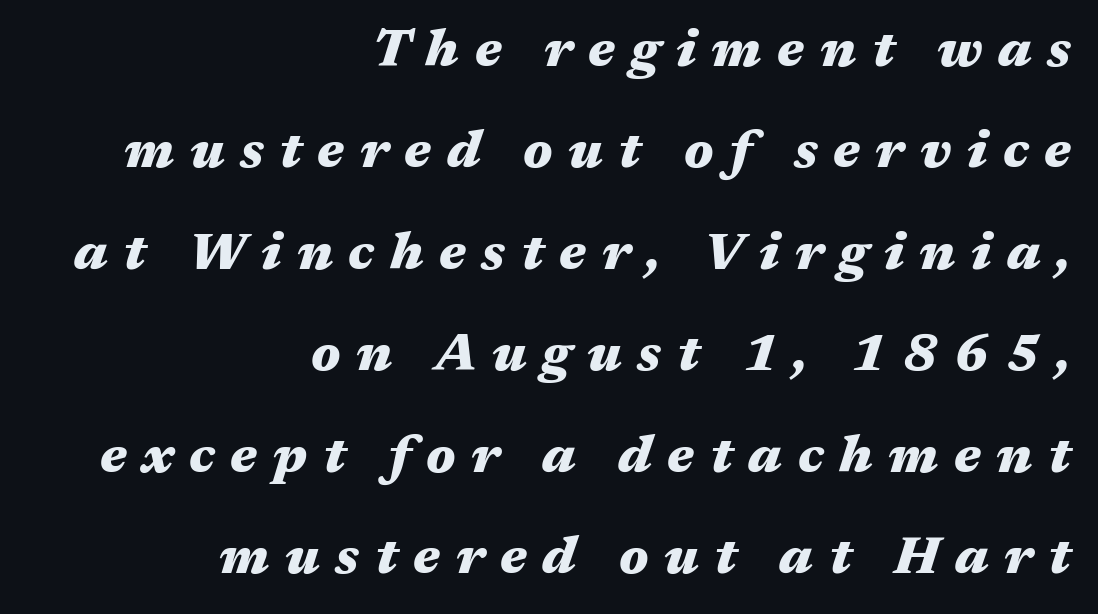
{"italic": "yes", "lean": "right", "slant_degrees": 17, "bold": "yes", "weight": "heavy", "width": "wide", "stroke_contrast": "medium", "x_height": "medium", "monospaced": "no", "underline": "no", "align": "right", "line_spacing": "loose", "line_spacing_ratio": 1.95, "letter_spacing": "wide", "letter_spacing_em": 0.3, "glyph_px": 52}
